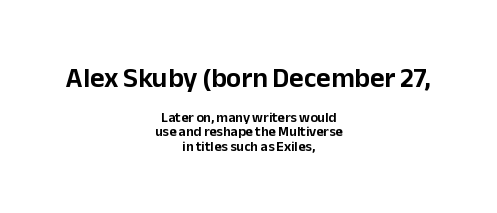
You could not count columns in this text — the font is proportionally spaced. These lines stack symmetrically, like a column narrowing and widening about its center. There is no visible air inserted between adjacent glyphs. This is the regular roman posture of the typeface.
